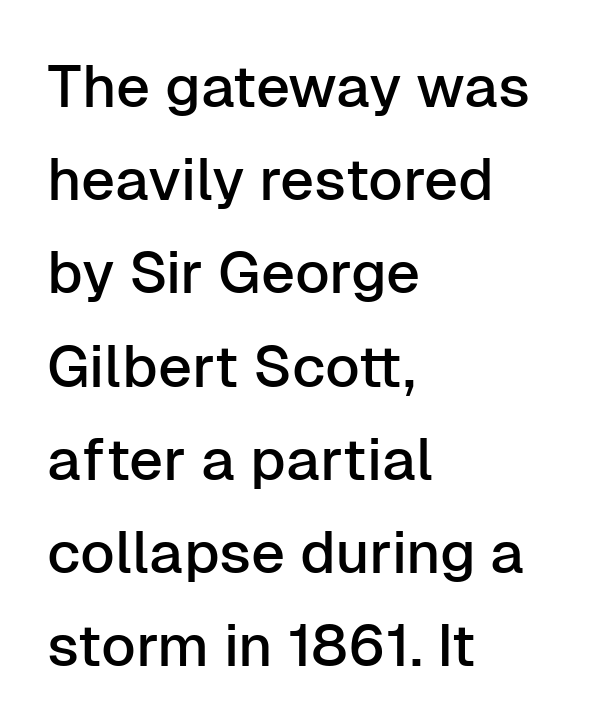
Where is the straight margin? On the left. Is this a fixed-width face? No — the glyphs have proportional, varying widths. Standard letterfit; no display-style spreading of the glyphs. Normally led — the rows are evenly, conventionally spaced.
